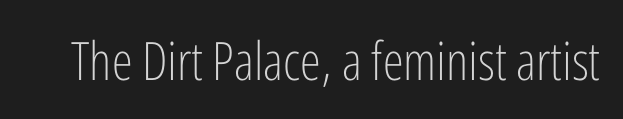
The image shows 53 px light, condensed sans-serif type, upright; set normal letter spacing, not underlined; low stroke contrast and a medium x-height.
